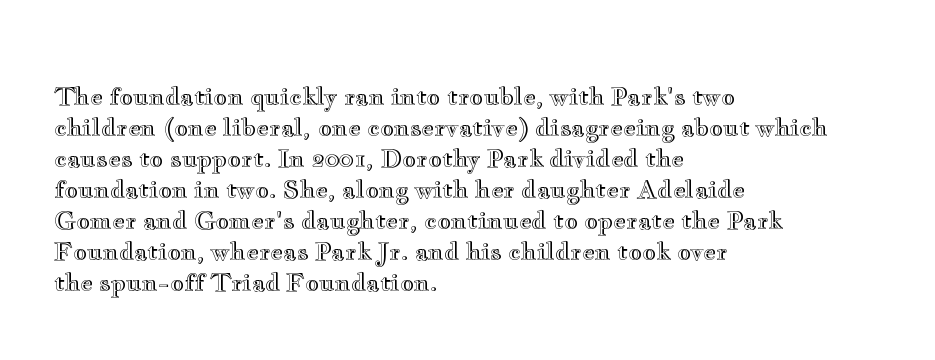
{"italic": "no", "underline": "no", "align": "left", "line_spacing": "normal", "line_spacing_ratio": 1.29, "letter_spacing": "normal", "letter_spacing_em": 0.0, "glyph_px": 24}
